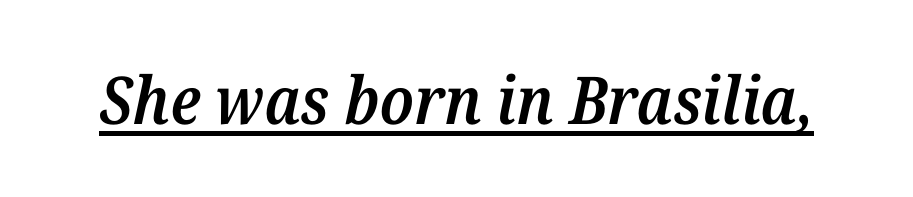
{"serif": "yes", "italic": "yes", "lean": "right", "slant_degrees": 12, "bold": "semi", "weight": "semibold", "width": "normal", "stroke_contrast": "medium", "x_height": "medium", "monospaced": "no", "underline": "yes", "letter_spacing": "normal", "letter_spacing_em": 0.0, "glyph_px": 66}
